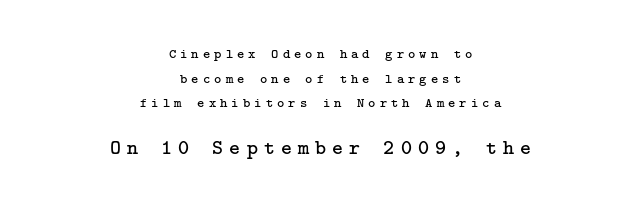
The image shows 21 px text type, upright; set centered, line spacing 1.76x, unusually wide letter spacing (+0.29 em), not underlined; the second (bottom) block is 1.5x larger.
